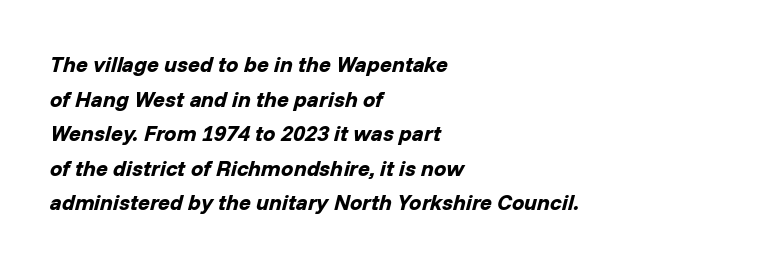
The letters sit at their default tracking, neither squeezed nor spread. The words here are not underlined. Left-aligned paragraph, ragged on the right. Vertical spacing — default.
